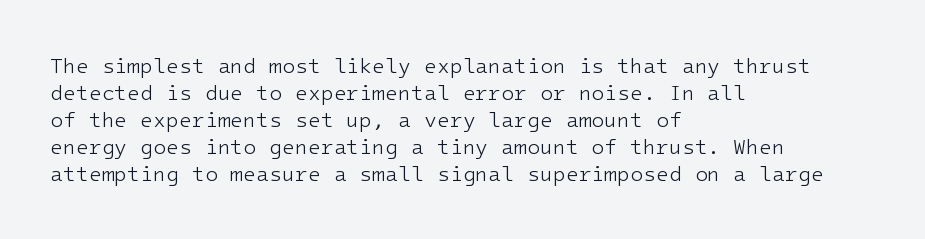
The passage shown is not underscored anywhere. Summary of vertical rhythm: regular, with standard interline spacing. The rag falls on the right side of this text block. Notice how the stems are strictly vertical — no italics here. Vertical stems look standard width or narrower in stroke.
